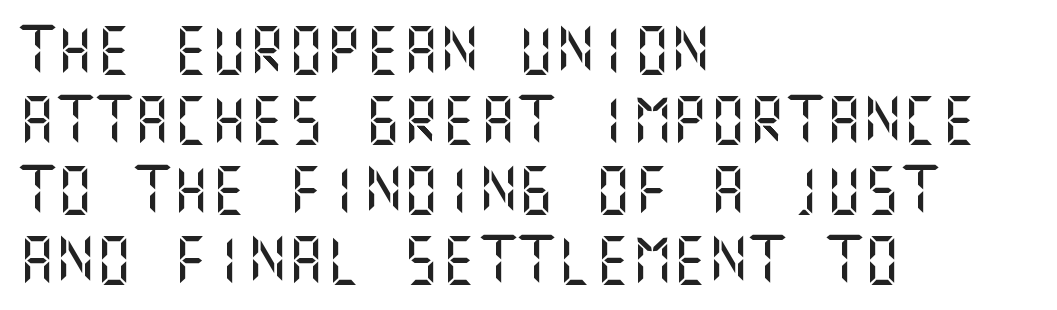
A typesetter would call this leading conventional body-copy spacing. In terms of posture, this sample is upright. I'd call this a sans setting — the letters go barefoot. Default kerning and tracking; the words read as compact shapes. Visually the block forms a straight wall on the left and a jagged coastline on the right. The space directly below the letters is spotless.
